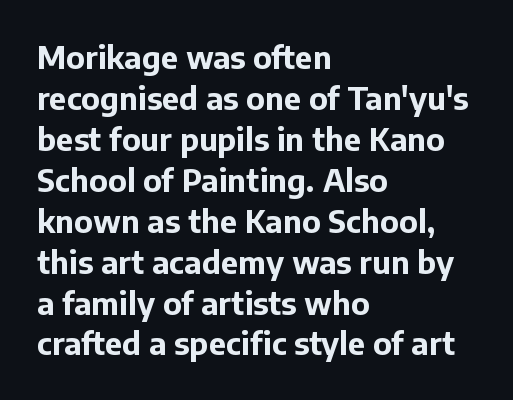
{"serif": "no", "italic": "no", "bold": "yes", "weight": "bold", "width": "normal", "stroke_contrast": "low", "x_height": "medium", "monospaced": "no", "underline": "no", "align": "left", "line_spacing": "normal", "line_spacing_ratio": 1.32, "letter_spacing": "normal", "letter_spacing_em": 0.0, "glyph_px": 31}
